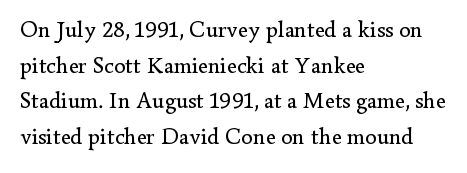
{"italic": "no", "bold": "no", "underline": "no", "align": "left", "line_spacing": "normal", "line_spacing_ratio": 1.55, "letter_spacing": "normal", "letter_spacing_em": 0.0, "glyph_px": 23}
